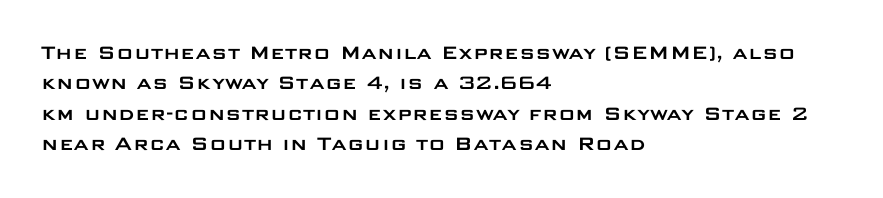
Q: Is the text italic (slanted)? A: No, it is upright.
Q: Is the text underlined? A: No.
Q: How is the paragraph aligned? A: Left-aligned.
Q: Is the spacing between letters normal or unusually wide? A: Normal.
Q: Is the spacing between lines tight, normal or loose? A: Normal.
